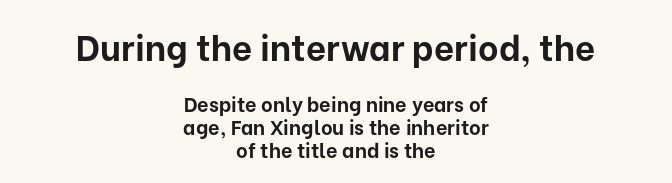
Q: Is the text bold? A: Yes.
Q: Is the text italic (slanted)? A: No, it is upright.
Q: Is the typeface a serif or a sans-serif typeface? A: Sans-serif.
Q: Is the text underlined? A: No.
Q: How is the paragraph aligned? A: Centered.
Q: Is the spacing between letters normal or unusually wide? A: Normal.
Q: Which block of text is set in a larger size, the first (top) or the second (bottom)? A: The first (top) one.
Q: Width (condensed, normal, or wide)? A: Normal.
Q: Stroke contrast? A: Low.
Q: x-height? A: Medium.
Q: Monospaced? A: No.
